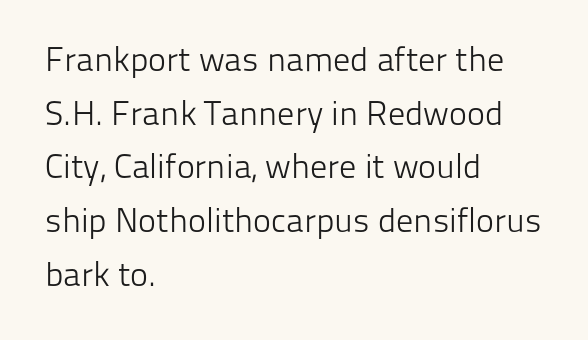
{"serif": "no", "italic": "no", "bold": "no", "weight": "light", "width": "normal", "stroke_contrast": "low", "x_height": "medium", "monospaced": "no", "underline": "no", "align": "left", "line_spacing": "normal", "line_spacing_ratio": 1.58, "letter_spacing": "normal", "letter_spacing_em": 0.0, "glyph_px": 34}
